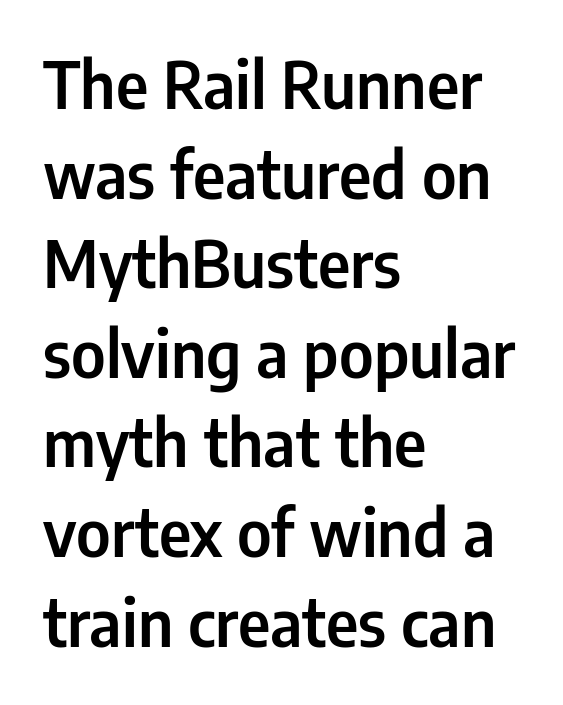
Standard letterfit; no display-style spreading of the glyphs. The letters stand straight up with perfectly vertical stems. Check the space under the baseline: it is left empty. Leftover space on each line is placed entirely after the last word. The glyphs in this specimen are sans serif.
